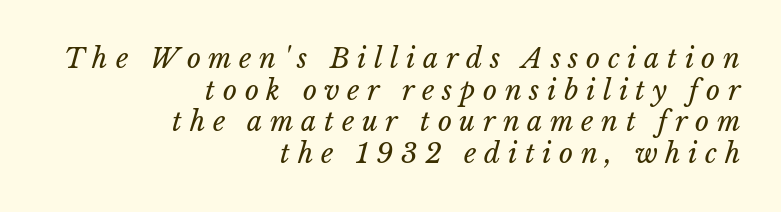
Q: Is the text bold? A: No.
Q: Is the text underlined? A: No.
Q: How is the paragraph aligned? A: Right-aligned.
Q: Is the spacing between letters normal or unusually wide? A: Unusually wide.
